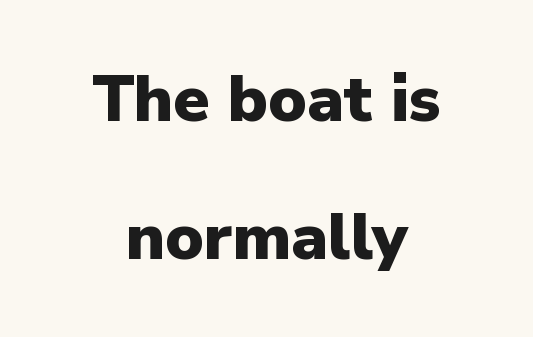
Here the designer chose a conventional face with non-uniform glyph widths. These lines carry a lot of weight — the face is fully bold. Note: no serifs on the glyphs. The specimen omits any rule beneath the text block's lines.
